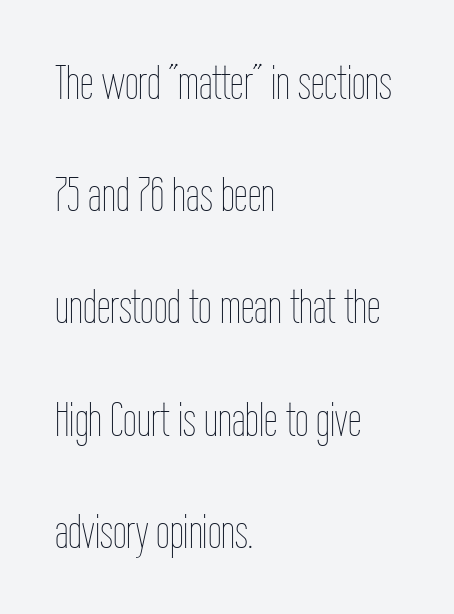
Q: Is the text bold? A: No.
Q: Is the text italic (slanted)? A: No, it is upright.
Q: Is the text underlined? A: No.
Q: How is the paragraph aligned? A: Left-aligned.
Q: Is the spacing between letters normal or unusually wide? A: Normal.
Q: Is the spacing between lines tight, normal or loose? A: Loose.
Q: Width (condensed, normal, or wide)? A: Condensed.
Q: Stroke contrast? A: Low.
Q: x-height? A: Medium.
Q: Monospaced? A: No.
